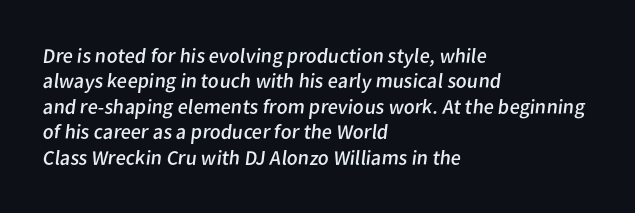
Q: Is the text bold? A: No.
Q: Is the text underlined? A: No.
Q: How is the paragraph aligned? A: Left-aligned.
Q: Is the spacing between letters normal or unusually wide? A: Normal.
